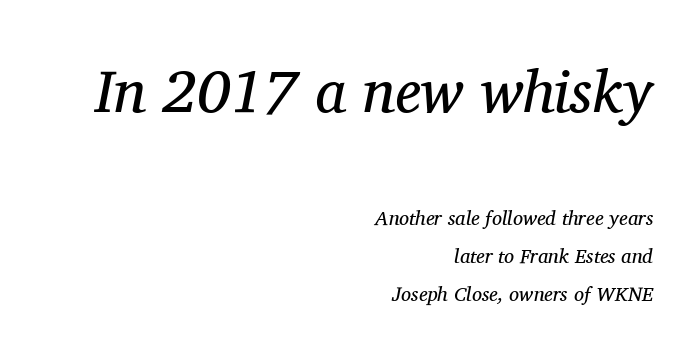
The image shows 60 px regular-weight serif type, italic (leaning right); set right-aligned, line spacing 1.89x, normal letter spacing, not underlined; the first (top) block is 3.0x larger; medium stroke contrast and a medium x-height.
